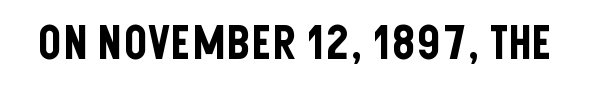
{"serif": "no", "italic": "no", "width": "condensed", "stroke_contrast": "low", "x_height": "large", "monospaced": "no", "underline": "no", "letter_spacing": "normal", "letter_spacing_em": 0.0, "glyph_px": 47}
